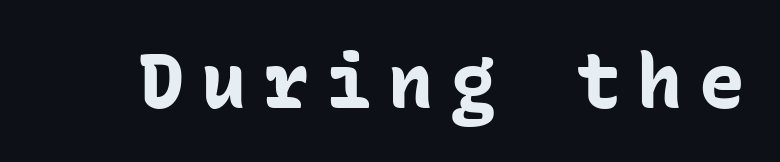
This sample uses expanded letter spacing, leaving extra air between glyphs. The passage shown is typed in a monospace face where columns stay perfectly aligned. Is the type bold? Yes — the strokes are clearly thick and heavy. Any mark beneath the type? The region is blank.
